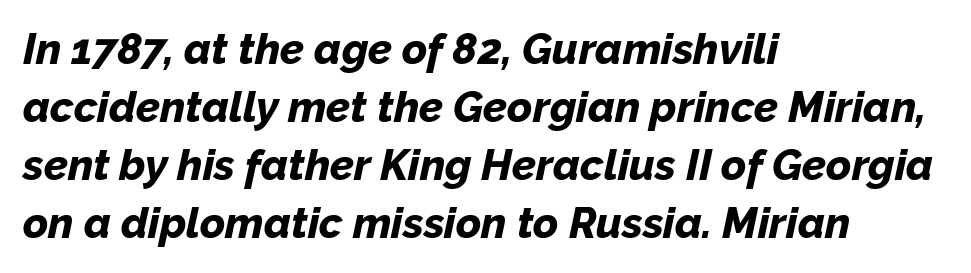
Q: Is the text bold? A: Yes.
Q: Is the text italic (slanted)? A: Yes, it leans right by about 12 degrees.
Q: Is the text underlined? A: No.
Q: How is the paragraph aligned? A: Left-aligned.
Q: Is the spacing between letters normal or unusually wide? A: Normal.
Q: Is the spacing between lines tight, normal or loose? A: Normal.
Q: Width (condensed, normal, or wide)? A: Normal.
Q: Stroke contrast? A: Low.
Q: x-height? A: Medium.
Q: Monospaced? A: No.
